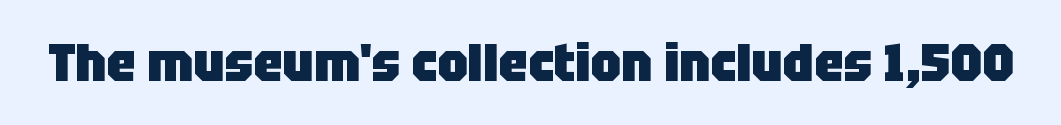
The text was rendered using a sans face with plain stroke endings. The letterforms sit shoulder to shoulder at normal distance. Nope, not italic — everything's standing straight. Weight check: bold — yes, fully. Check the space under the baseline: it is left empty.
